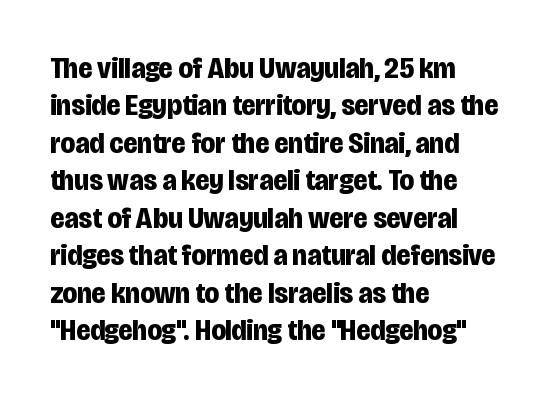
{"serif": "no", "italic": "no", "bold": "yes", "weight": "bold", "width": "condensed", "stroke_contrast": "low", "x_height": "large", "monospaced": "no", "underline": "no", "align": "left", "line_spacing": "normal", "line_spacing_ratio": 1.25, "letter_spacing": "normal", "letter_spacing_em": 0.0, "glyph_px": 30}
